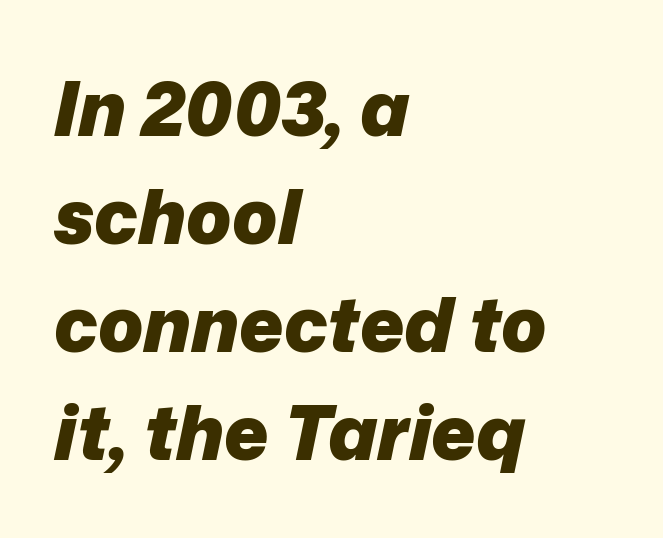
Q: Is the text bold? A: Yes.
Q: Is the text italic (slanted)? A: Yes, it leans right by about 12 degrees.
Q: Is the text underlined? A: No.
Q: How is the paragraph aligned? A: Left-aligned.
Q: Is the spacing between letters normal or unusually wide? A: Normal.
Q: Is the spacing between lines tight, normal or loose? A: Normal.
Q: Width (condensed, normal, or wide)? A: Normal.
Q: Stroke contrast? A: Low.
Q: x-height? A: Medium.
Q: Monospaced? A: No.
